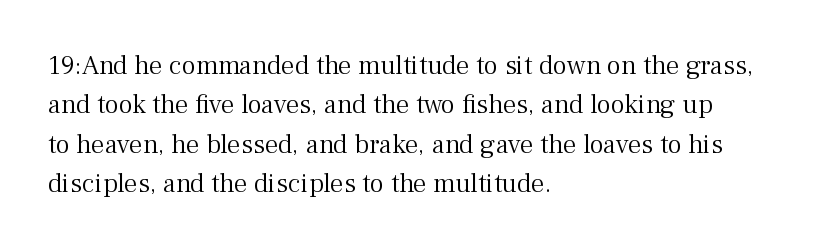
The image shows 27 px text type, upright; set left-aligned, normal line spacing (1.46x), normal letter spacing, not underlined.
